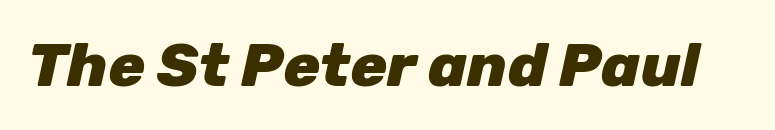
The image shows 61 px heavy type, italic (leaning right); set normal letter spacing, not underlined; low stroke contrast and a medium x-height.
